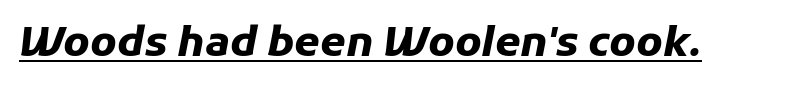
{"italic": "yes", "lean": "right", "slant_degrees": 11, "bold": "yes", "weight": "heavy", "width": "normal", "stroke_contrast": "low", "x_height": "medium", "monospaced": "no", "underline": "yes", "letter_spacing": "normal", "letter_spacing_em": 0.0, "glyph_px": 41}
